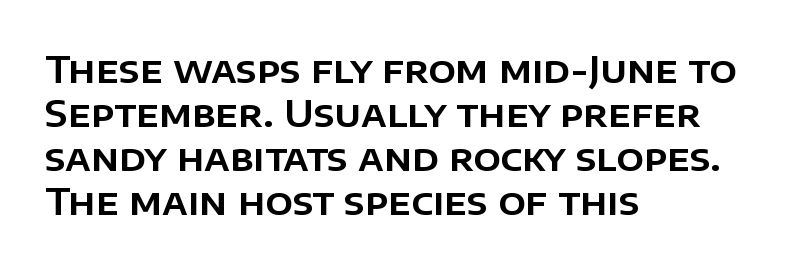
Check where the strokes stop: nothing finishes them off — pure sans. The zone under the glyphs is completely vacant. Each word holds together tightly as a unit, with standard inter-letter gaps. Think of a printed novel: that variable character pitch is what you see here.
